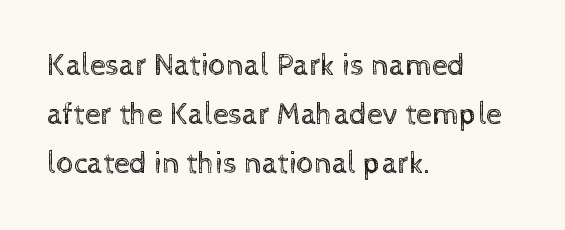
{"italic": "no", "bold": "no", "weight": "regular", "width": "normal", "x_height": "medium", "monospaced": "no", "underline": "no", "align": "left", "line_spacing": "normal", "line_spacing_ratio": 1.58, "letter_spacing": "normal", "letter_spacing_em": 0.0, "glyph_px": 31}
